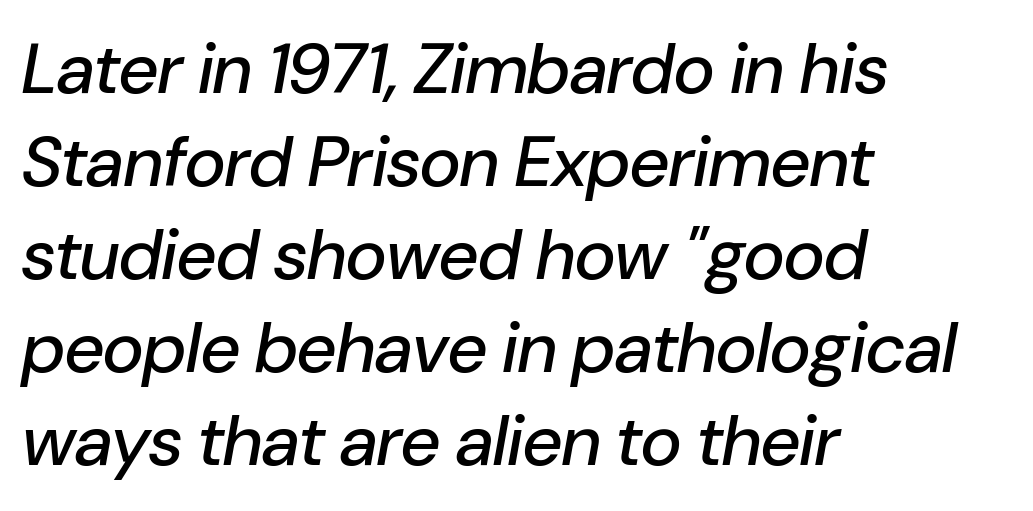
The rendering keeps characters at their native spacing. The passage shown is not underscored anywhere. The specimen reads as italic at a glance. All the whitespace from short lines collects on the right.
